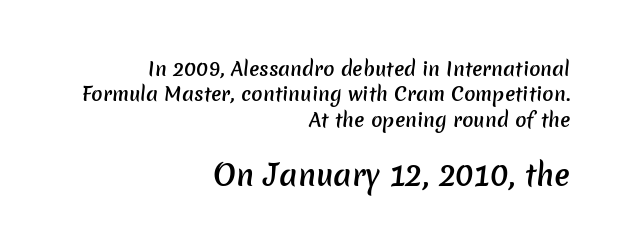
Q: Is the text bold? A: Semi-bold.
Q: Is the typeface a serif or a sans-serif typeface? A: Sans-serif.
Q: Is the text underlined? A: No.
Q: How is the paragraph aligned? A: Right-aligned.
Q: Is the spacing between letters normal or unusually wide? A: Normal.
Q: Is the spacing between lines tight, normal or loose? A: Normal.
Q: Which block of text is set in a larger size, the first (top) or the second (bottom)? A: The second (bottom) one.
Q: Width (condensed, normal, or wide)? A: Normal.
Q: Stroke contrast? A: Low.
Q: x-height? A: Medium.
Q: Monospaced? A: No.
